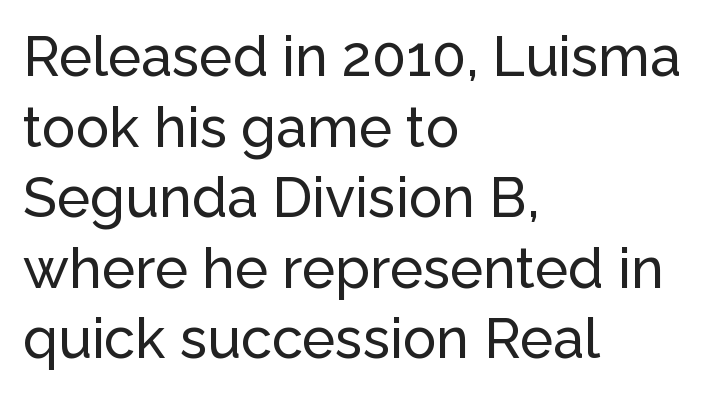
These lines are set flush left with a ragged right edge. Spacing verdict: proportional, widths tailored to each character. Evenly set lines give the paragraph a standard silhouette. Ascenders rise straight up at ninety degrees. The designer went with a sans here, leaving each stem footless. Standard letterfit; no display-style spreading of the glyphs.
